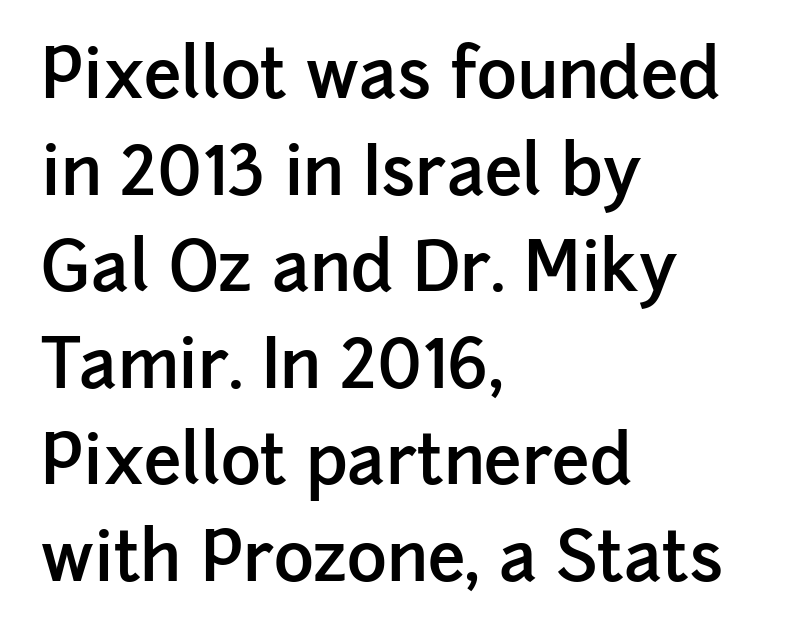
{"serif": "no", "italic": "no", "bold": "semi", "weight": "semibold", "width": "normal", "stroke_contrast": "low", "x_height": "medium", "monospaced": "no", "underline": "no", "align": "left", "line_spacing": "normal", "line_spacing_ratio": 1.42, "letter_spacing": "normal", "letter_spacing_em": 0.0, "glyph_px": 68}
